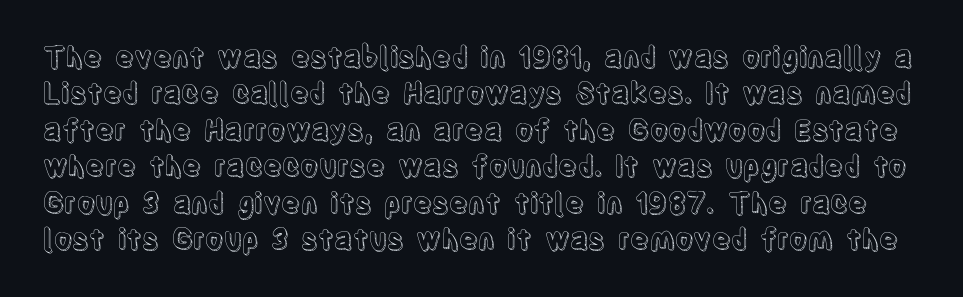
Any mark beneath the type? The region is blank. Varying glyph widths throughout — classic text-font behaviour. The vertical gap from one line to the next is medium. The letters stand upright; this is a roman face. Each word holds together tightly as a unit, with standard inter-letter gaps.
